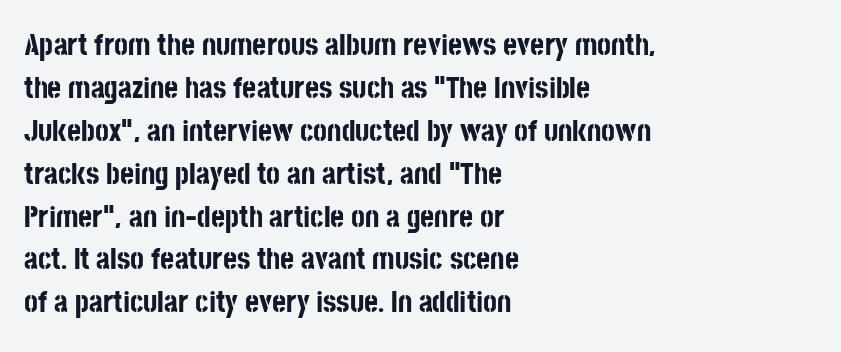
Q: Is the text bold? A: Yes.
Q: Is the text italic (slanted)? A: No, it is upright.
Q: Is the typeface a serif or a sans-serif typeface? A: Sans-serif.
Q: Is the text underlined? A: No.
Q: How is the paragraph aligned? A: Left-aligned.
Q: Is the spacing between letters normal or unusually wide? A: Normal.
Q: Is the spacing between lines tight, normal or loose? A: Normal.
Q: Width (condensed, normal, or wide)? A: Condensed.
Q: Stroke contrast? A: Low.
Q: x-height? A: Large.
Q: Monospaced? A: No.
